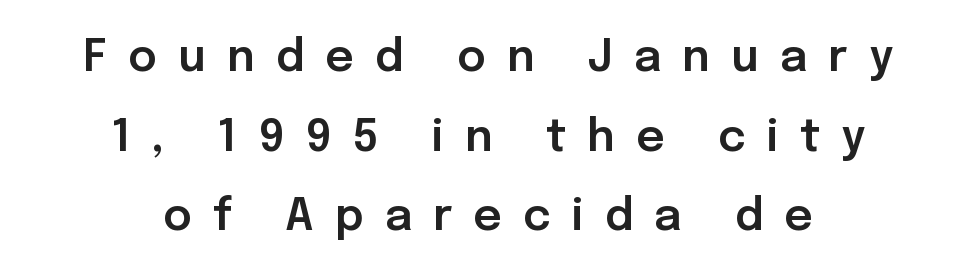
The image shows 44 px sans-serif type, upright; set centered, line spacing 1.81x, unusually wide letter spacing (+0.48 em), not underlined; low stroke contrast and a medium x-height.
